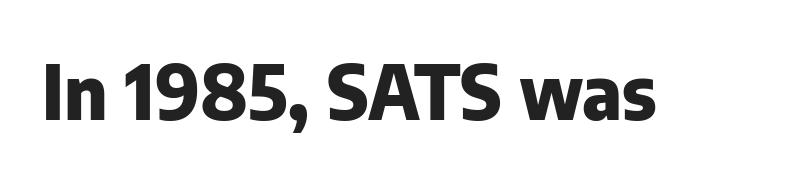
The image shows 75 px heavy sans-serif type, upright; set normal letter spacing, not underlined; low stroke contrast and a medium x-height.
